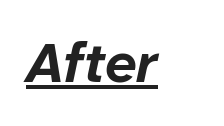
{"italic": "yes", "lean": "right", "slant_degrees": 12, "bold": "yes", "weight": "bold", "width": "normal", "stroke_contrast": "low", "x_height": "medium", "monospaced": "no", "underline": "yes", "letter_spacing": "normal", "letter_spacing_em": 0.0, "glyph_px": 56}
